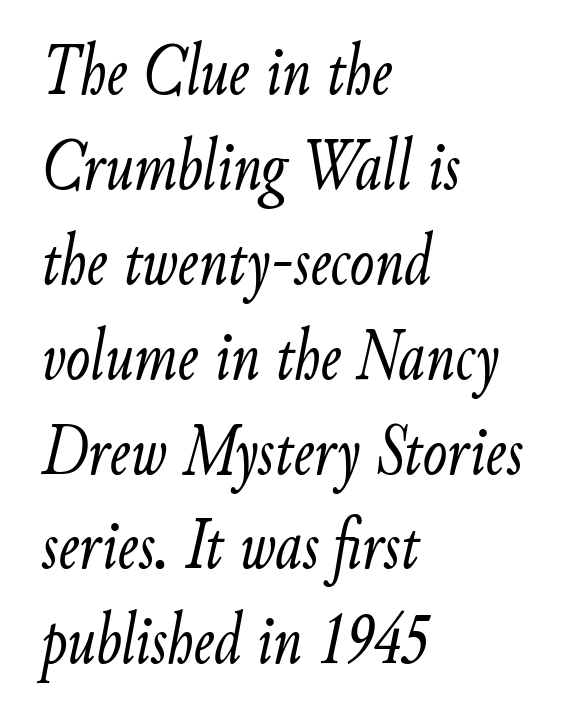
{"italic": "yes", "lean": "right", "slant_degrees": 9, "bold": "no", "weight": "light", "width": "condensed", "stroke_contrast": "low", "x_height": "small", "monospaced": "no", "underline": "no", "align": "left", "line_spacing": "normal", "line_spacing_ratio": 1.3, "letter_spacing": "normal", "letter_spacing_em": 0.0, "glyph_px": 73}
